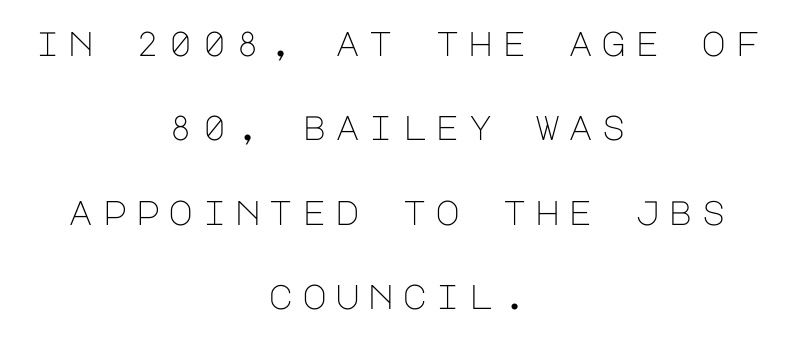
{"serif": "no", "italic": "no", "bold": "no", "weight": "light", "width": "normal", "stroke_contrast": "low", "x_height": "large", "underline": "no", "align": "center", "line_spacing": "loose", "line_spacing_ratio": 2.48, "letter_spacing": "wide", "letter_spacing_em": 0.24, "glyph_px": 34}
